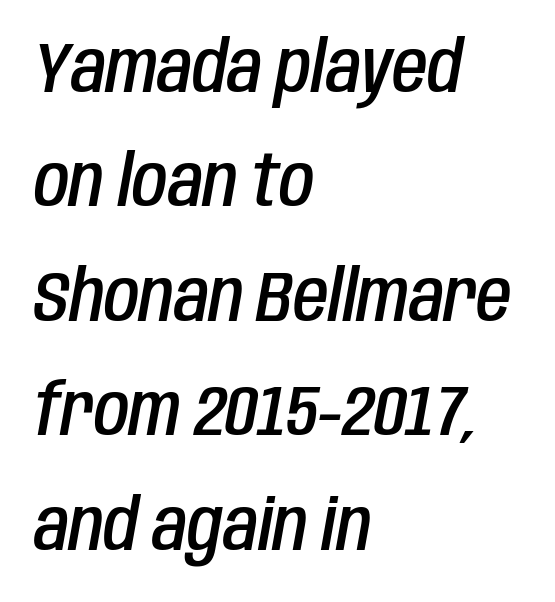
Q: Is the text bold? A: Semi-bold.
Q: Is the text italic (slanted)? A: Yes, it leans right by about 10 degrees.
Q: Is the text underlined? A: No.
Q: How is the paragraph aligned? A: Left-aligned.
Q: Is the spacing between letters normal or unusually wide? A: Normal.
Q: Is the spacing between lines tight, normal or loose? A: Normal.
Q: Width (condensed, normal, or wide)? A: Condensed.
Q: Stroke contrast? A: Low.
Q: x-height? A: Large.
Q: Monospaced? A: No.
